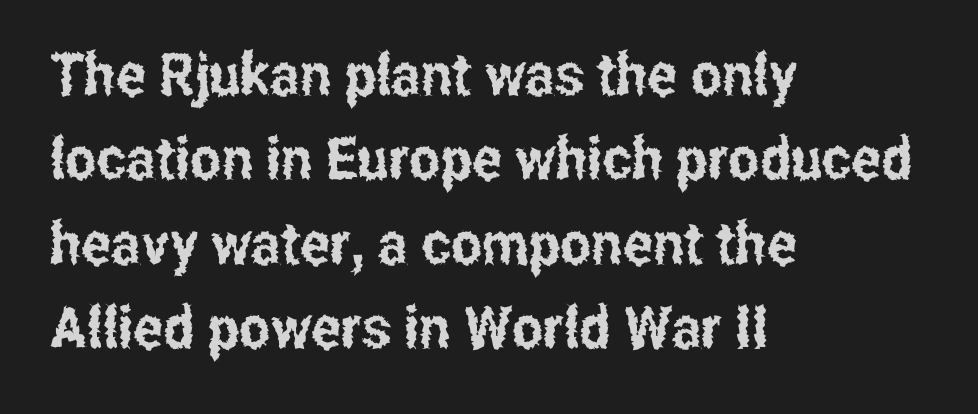
Q: Is the text italic (slanted)? A: No, it is upright.
Q: Is the typeface a serif or a sans-serif typeface? A: Sans-serif.
Q: Is the text underlined? A: No.
Q: How is the paragraph aligned? A: Left-aligned.
Q: Is the spacing between letters normal or unusually wide? A: Normal.
Q: Is the spacing between lines tight, normal or loose? A: Normal.
Q: Width (condensed, normal, or wide)? A: Condensed.
Q: Stroke contrast? A: Low.
Q: x-height? A: Medium.
Q: Monospaced? A: No.
